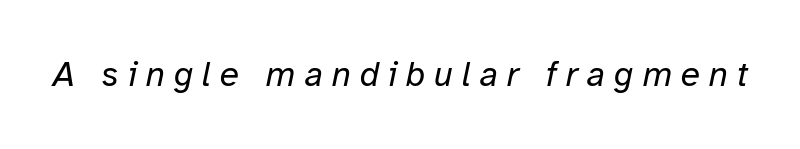
Compared with a typical body face, this is equally light or lighter still. Does extra space separate the letters? Yes, quite a lot of it. Check the space under the baseline: it is left empty. These lines are rendered in a variable-pitch font. Looking at the ascenders, they clearly lean.
